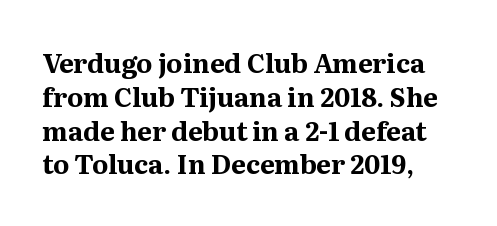
Lines of text with bare space underneath. Regarding leading, the lines here are spaced in the standard way. If you drew a line through each stem, it would be perfectly vertical. This rendering leaves character spacing at its baseline value. As a designer I'd log this as weight 700, bold.
